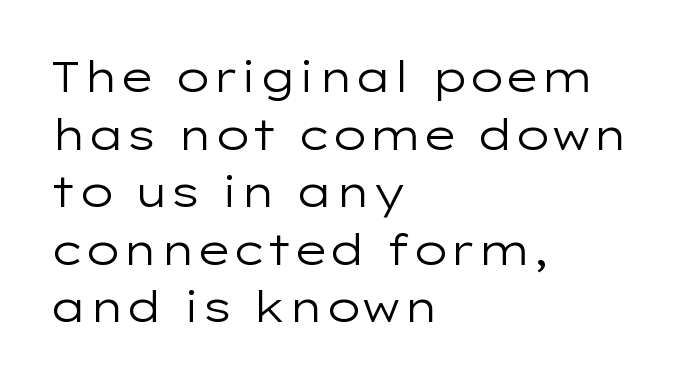
{"serif": "no", "italic": "no", "bold": "no", "weight": "regular", "width": "wide", "stroke_contrast": "low", "x_height": "medium", "monospaced": "no", "underline": "no", "align": "left", "line_spacing": "normal", "line_spacing_ratio": 1.37, "letter_spacing": "normal", "letter_spacing_em": 0.0, "glyph_px": 42}
